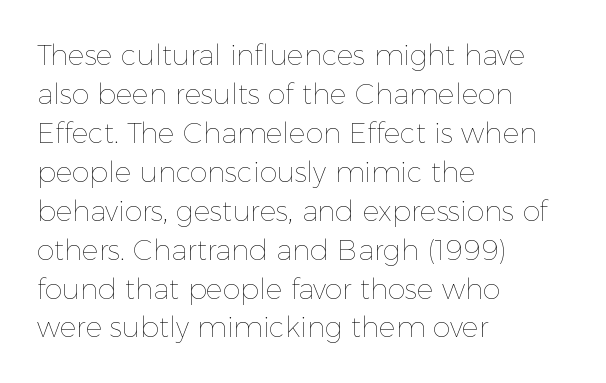
Q: Is the text bold? A: No.
Q: Is the text italic (slanted)? A: No, it is upright.
Q: Is the text underlined? A: No.
Q: How is the paragraph aligned? A: Left-aligned.
Q: Is the spacing between letters normal or unusually wide? A: Normal.
Q: Is the spacing between lines tight, normal or loose? A: Normal.
Q: Width (condensed, normal, or wide)? A: Normal.
Q: x-height? A: Medium.
Q: Monospaced? A: No.
